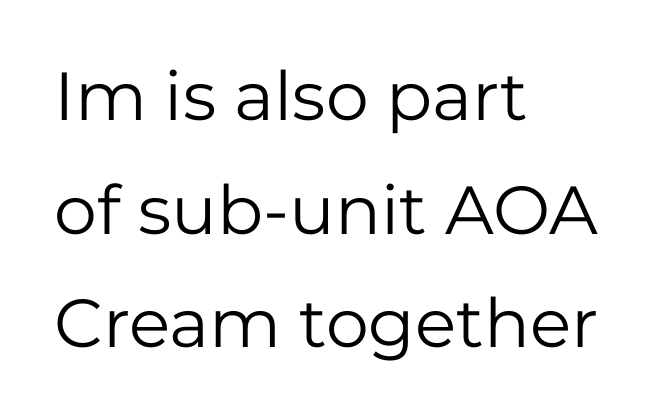
The image shows 68 px regular-weight sans-serif type, upright; set left-aligned, normal line spacing (1.67x), normal letter spacing, not underlined; low stroke contrast and a medium x-height.
